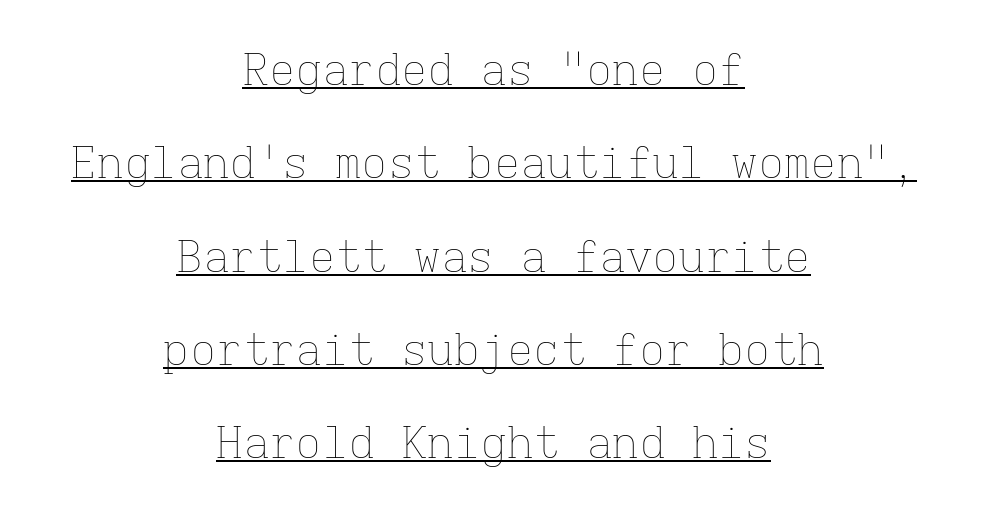
Q: Is the text bold? A: No.
Q: Is the text italic (slanted)? A: No, it is upright.
Q: Is the text underlined? A: Yes.
Q: How is the paragraph aligned? A: Centered.
Q: Is the spacing between letters normal or unusually wide? A: Normal.
Q: Is the spacing between lines tight, normal or loose? A: Loose.
Q: Width (condensed, normal, or wide)? A: Normal.
Q: Stroke contrast? A: Low.
Q: x-height? A: Medium.
Q: Monospaced? A: Yes.
